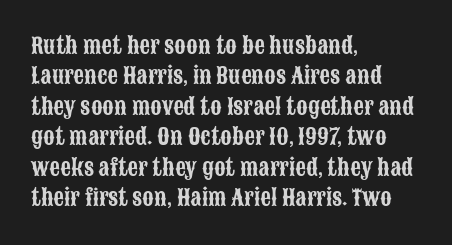
{"italic": "no", "underline": "no", "align": "left", "line_spacing": "normal", "line_spacing_ratio": 1.45, "letter_spacing": "normal", "letter_spacing_em": 0.0, "glyph_px": 21}
